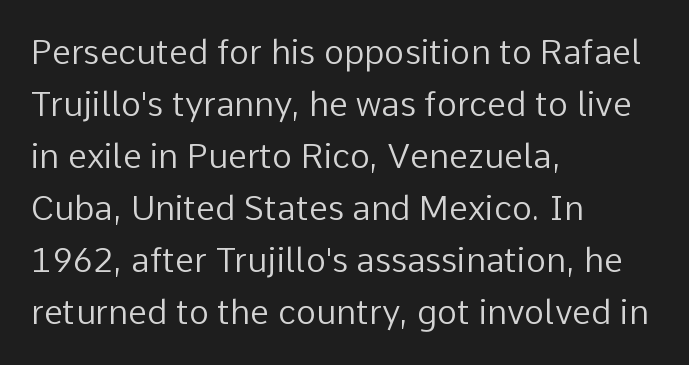
Q: Is the text bold? A: No.
Q: Is the text italic (slanted)? A: No, it is upright.
Q: Is the typeface a serif or a sans-serif typeface? A: Sans-serif.
Q: Is the text underlined? A: No.
Q: How is the paragraph aligned? A: Left-aligned.
Q: Is the spacing between letters normal or unusually wide? A: Normal.
Q: Is the spacing between lines tight, normal or loose? A: Normal.
Q: Width (condensed, normal, or wide)? A: Normal.
Q: Stroke contrast? A: Low.
Q: x-height? A: Medium.
Q: Monospaced? A: No.
